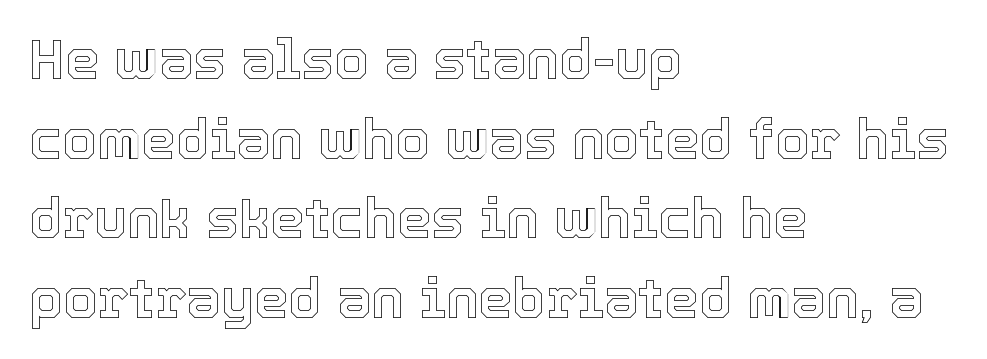
A bare baseline throughout the passage. Nothing unusual about the tracking: characters are spaced as the font intends. Posture: upright roman. Where is the straight margin? On the left. Spacing verdict: proportional, widths tailored to each character. Each new line begins a customary step beneath the previous one.
